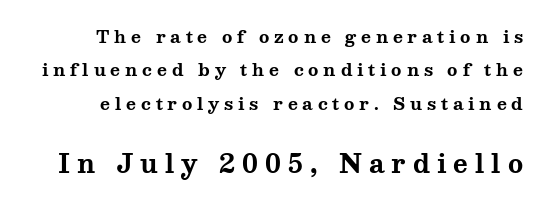
The image shows 25 px bold type, upright; set loose line spacing (1.97x), unusually wide letter spacing (+0.28 em), not underlined; the second (bottom) block is 1.47x larger.
